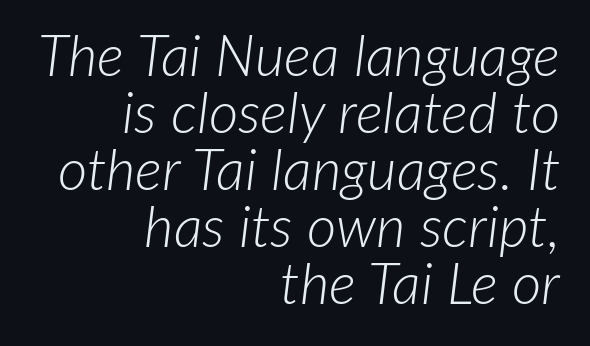
Each letter keeps its own natural width here, so spacing adapts to shape. Yep, that's italic — everything's leaning. Between one letter and the next there's only the usual sliver of space. Quick note: interline space is minimal. The rendering anchors every line to the right-hand side. No chunkiness to these letters — they're not bold.
